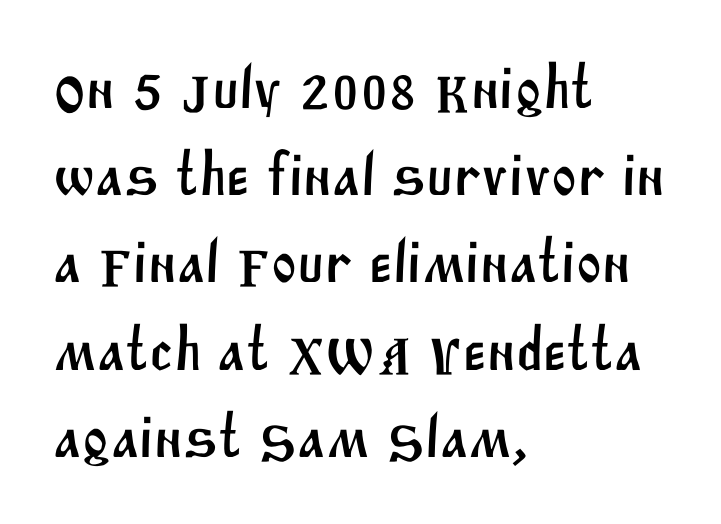
The font family rendered here belongs to the sans-serif group. Think of a printed novel: that variable character pitch is what you see here. This rendering leaves character spacing at its baseline value. Alignment: flush left.
